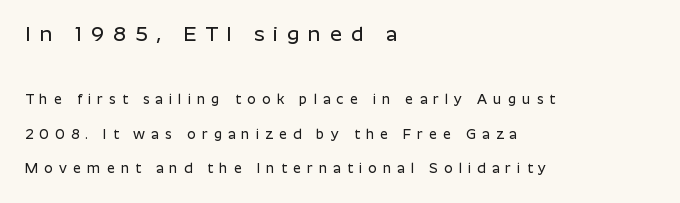
The image shows 21 px text type, upright; set left-aligned, loose line spacing (2.46x), unusually wide letter spacing (+0.43 em), not underlined; the first (top) block is 1.5x larger.
